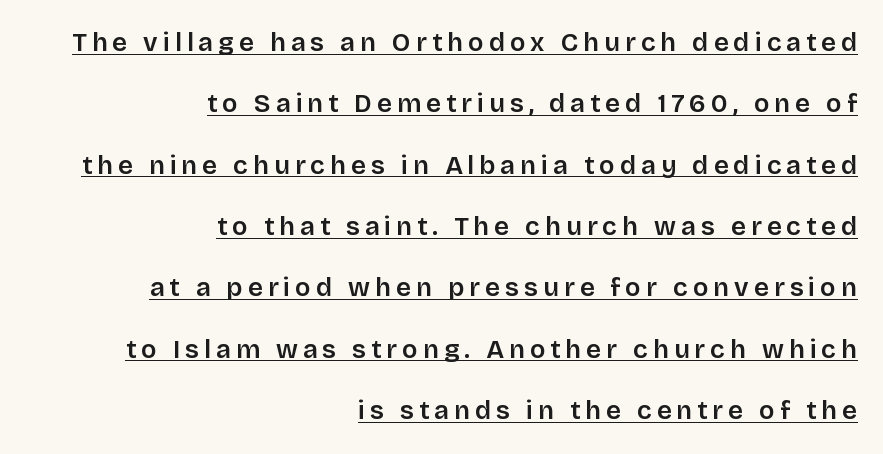
The image shows 26 px text type, upright; set right-aligned, loose line spacing (2.36x), underlined.
